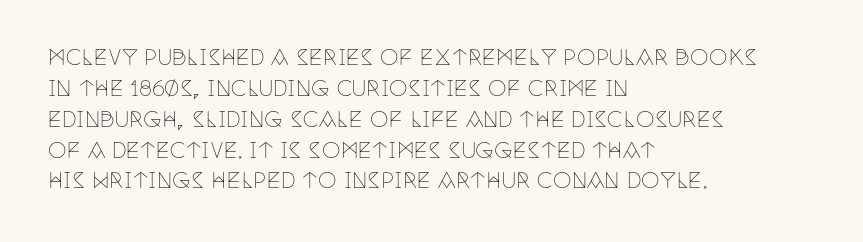
If you drew a line through each stem, it would be perfectly vertical. Leftover space on each line is placed entirely after the last word. The vertical gap from one line to the next is medium. The specimen omits any rule beneath the text block's lines.
